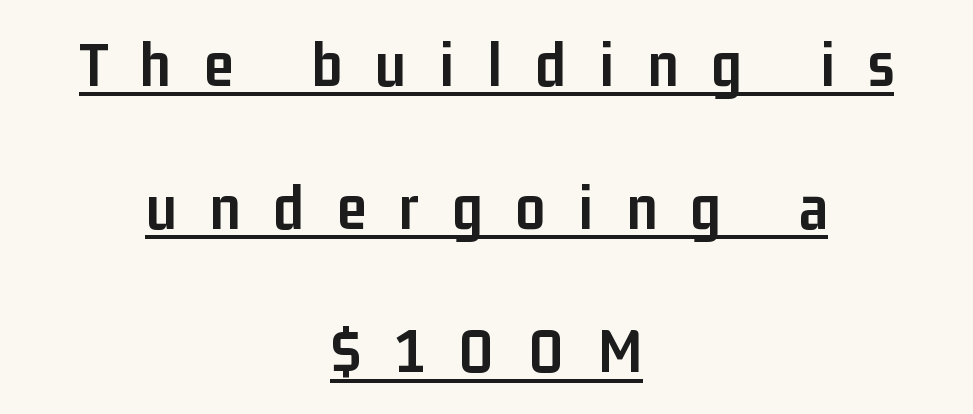
Unlike italic type, these characters show no tilt at all. Short note: letters widely spaced. Varying glyph widths throughout — classic text-font behaviour. Each glyph is drawn with heavy, bold strokes. Both edges are ragged and mirror each other, which tells us the setting is centered. These lines stand farther apart than default settings would place them.
